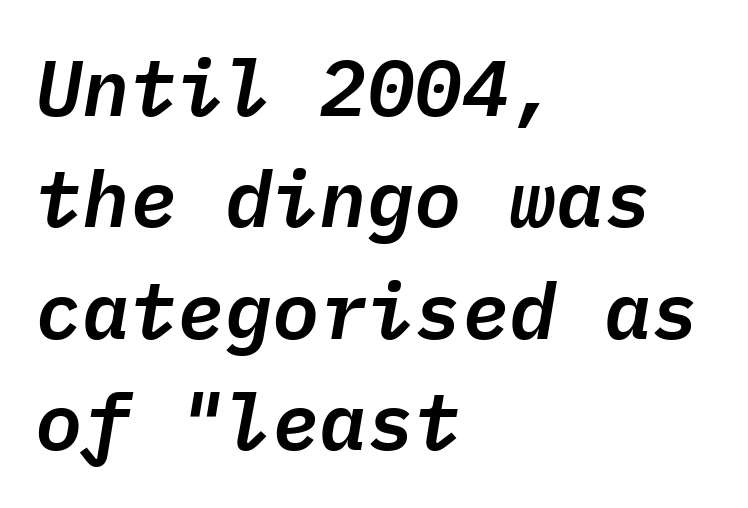
The image shows 79 px text type, italic (leaning right), monospaced; set left-aligned, normal line spacing (1.41x), normal letter spacing, not underlined; low stroke contrast and a medium x-height.
